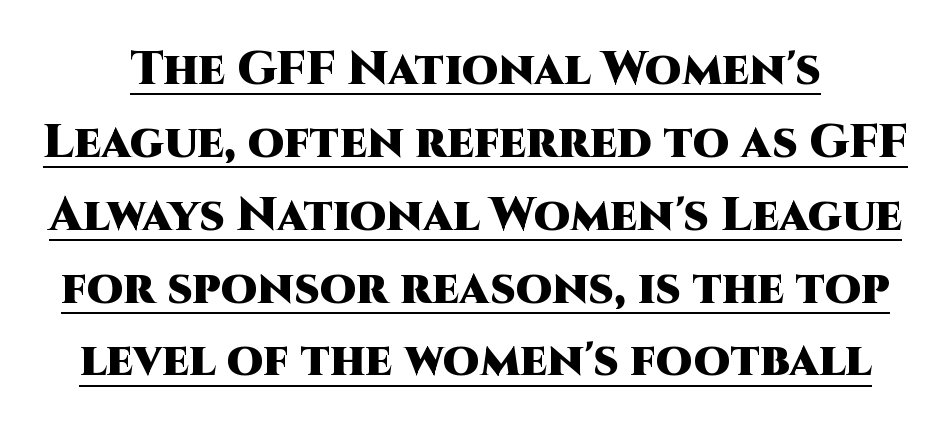
Q: Is the text bold? A: Yes.
Q: Is the text italic (slanted)? A: No, it is upright.
Q: Is the typeface a serif or a sans-serif typeface? A: Sans-serif.
Q: Is the text underlined? A: Yes.
Q: Is the spacing between letters normal or unusually wide? A: Normal.
Q: Is the spacing between lines tight, normal or loose? A: Normal.
Q: Width (condensed, normal, or wide)? A: Normal.
Q: Stroke contrast? A: High.
Q: x-height? A: Large.
Q: Monospaced? A: No.
